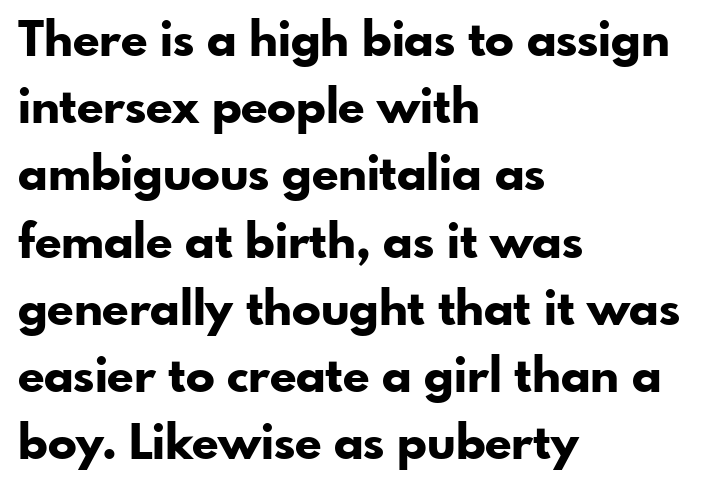
One glance says typical: line gaps are just what's usual. Unmarked baselines from the first word to the last. Note the varied advance widths — an 'i' is clearly narrower than an 'm'. Rendered with straight, roman letterforms. Leftover space on each line is placed entirely after the last word. Examine the stroke ends and you'll find no serifs.
